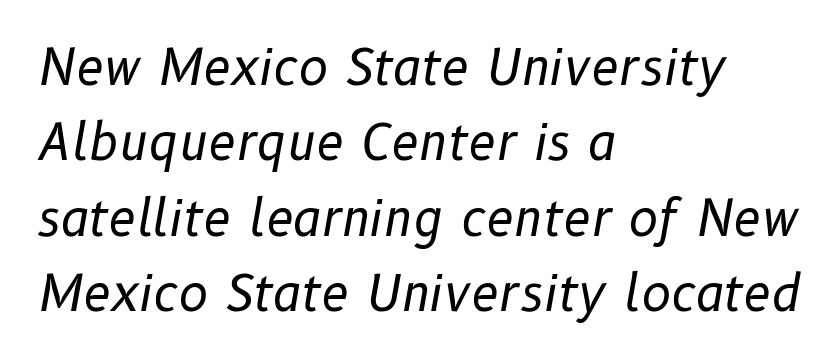
One-word summary of the alignment: left. Italic? Definitely — the glyphs are oblique. Honestly, the letter spacing is just normal — you wouldn't notice it. In terms of leading, this rendering sits right in the middle.
